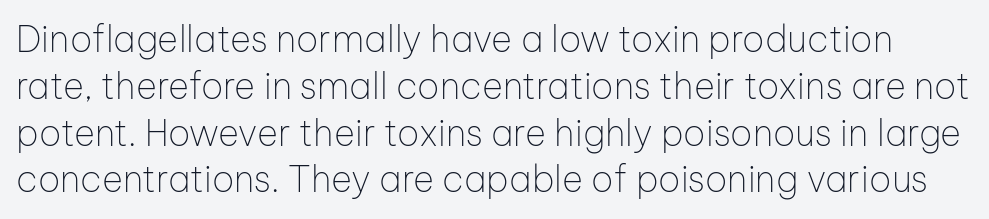
Underlining? Definitely not there. You could not count columns in this text — the font is proportionally spaced. Examine the stroke ends and you'll find no serifs. Vertical spacing — default.
